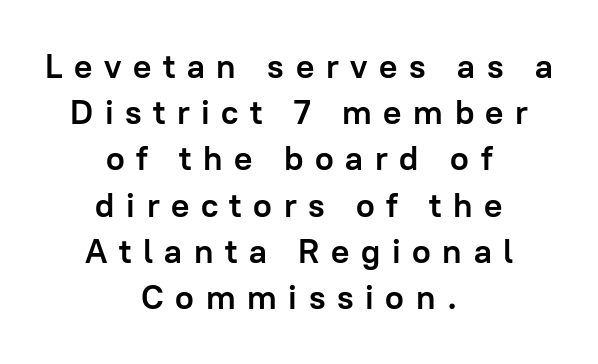
{"serif": "no", "italic": "no", "bold": "yes", "weight": "semibold", "width": "normal", "stroke_contrast": "low", "x_height": "medium", "monospaced": "no", "underline": "no", "align": "center", "line_spacing": "normal", "line_spacing_ratio": 1.36, "letter_spacing": "wide", "letter_spacing_em": 0.34, "glyph_px": 34}
